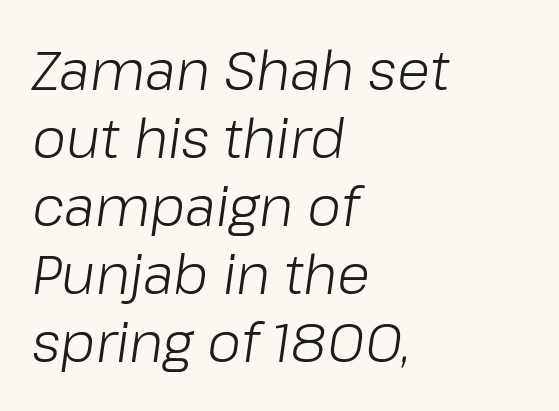
A classic flush-left, rag-right setting is used for this passage. Is there much room between lines? A standard amount, neither cramped nor airy. A quiet, ordinary-to-light weight characterises the typeface. Posture: slanted.
